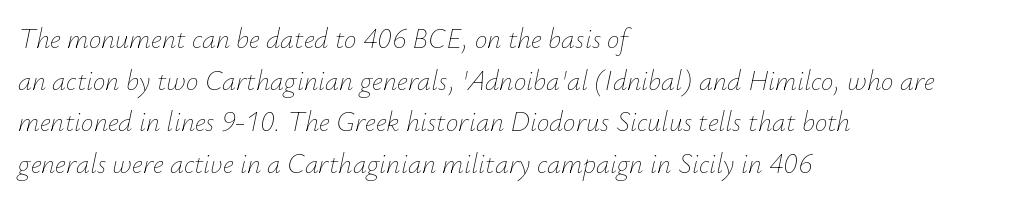
Q: Is the text bold? A: No.
Q: Is the text italic (slanted)? A: Yes, it leans right by about 12 degrees.
Q: Is the text underlined? A: No.
Q: How is the paragraph aligned? A: Left-aligned.
Q: Is the spacing between letters normal or unusually wide? A: Normal.
Q: Is the spacing between lines tight, normal or loose? A: Normal.
Q: Width (condensed, normal, or wide)? A: Normal.
Q: Stroke contrast? A: Low.
Q: x-height? A: Small.
Q: Monospaced? A: No.
